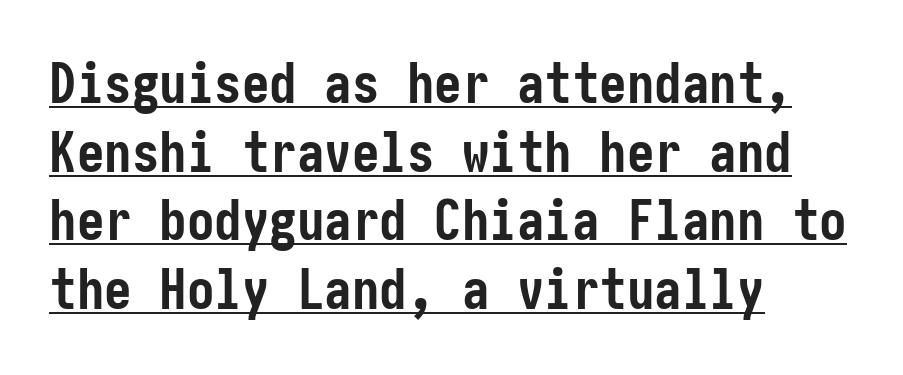
The image shows 55 px semibold, condensed sans-serif type, upright; set left-aligned, normal line spacing (1.25x), normal letter spacing, underlined; low stroke contrast and a medium x-height.
